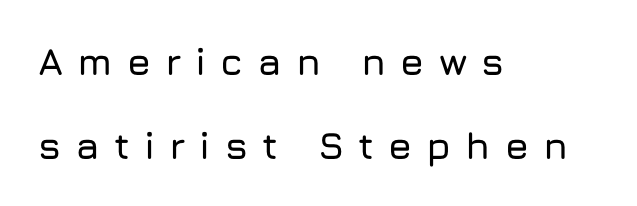
The image shows 38 px sans-serif type, upright; set left-aligned, loose line spacing (2.21x), unusually wide letter spacing (+0.37 em), not underlined; low stroke contrast and a medium x-height.
